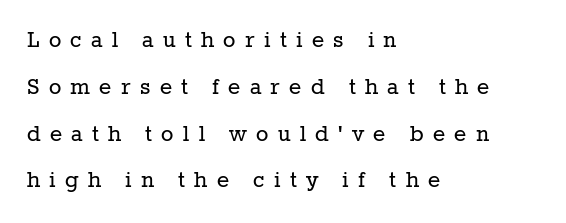
No letter is thick-stroked: the sample isn't bold. Line beginnings align vertically; line endings do not. Words appear elongated and porous because spacing is wide. When letters stand straight like this, we call the style roman or upright. The area under the type is left untouched.
